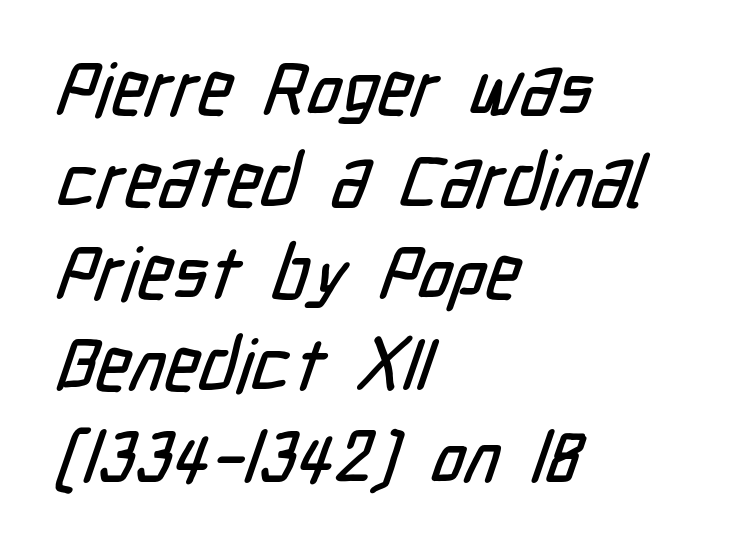
What kind of face is this? One without serifs — a sans. This sample has the flowing, uneven cadence of proportional lettering. The type is set solid horizontally, with unmodified tracking. Compared with typical paragraphs, the rows here are spaced about the same.
